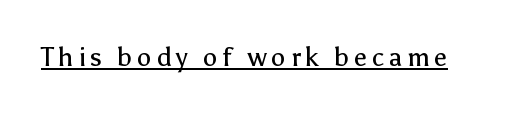
Notice how a bar underscores the lettering throughout. This is not heavy type; no bold has been used. The font's upright variant was chosen for this text.
